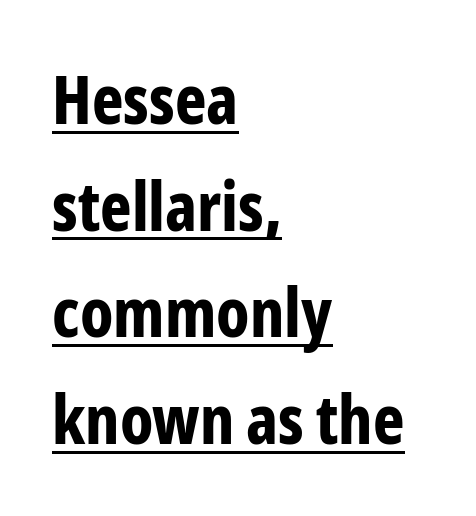
Q: Is the text bold? A: Yes.
Q: Is the text italic (slanted)? A: No, it is upright.
Q: Is the typeface a serif or a sans-serif typeface? A: Sans-serif.
Q: Is the text underlined? A: Yes.
Q: How is the paragraph aligned? A: Left-aligned.
Q: Is the spacing between letters normal or unusually wide? A: Normal.
Q: Is the spacing between lines tight, normal or loose? A: Normal.
Q: Width (condensed, normal, or wide)? A: Condensed.
Q: Stroke contrast? A: Low.
Q: x-height? A: Medium.
Q: Monospaced? A: No.
